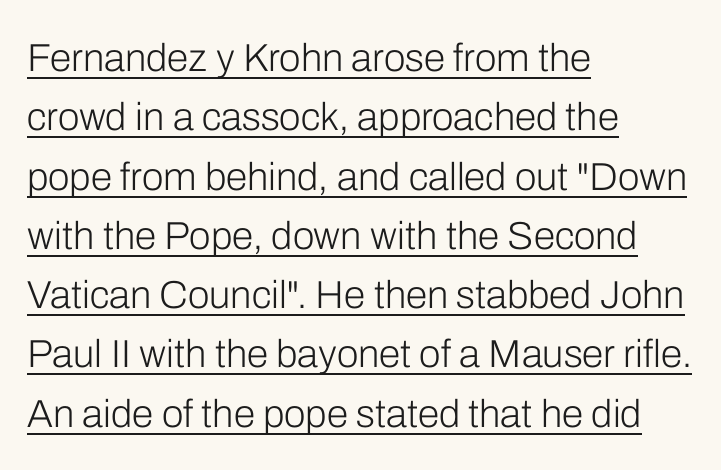
The image shows 39 px light sans-serif type, upright; set left-aligned, normal line spacing (1.52x), normal letter spacing, underlined; low stroke contrast and a medium x-height.
